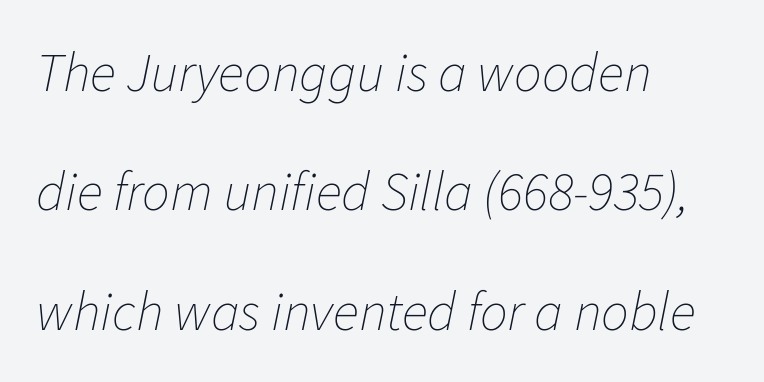
Casual observation: everything's shoved over to the left. Here the designer chose a conventional face with non-uniform glyph widths. This reads as an unemphasized weight, regular at the heaviest. The space directly below the letters is spotless. Quick note: interline space is abundant.
